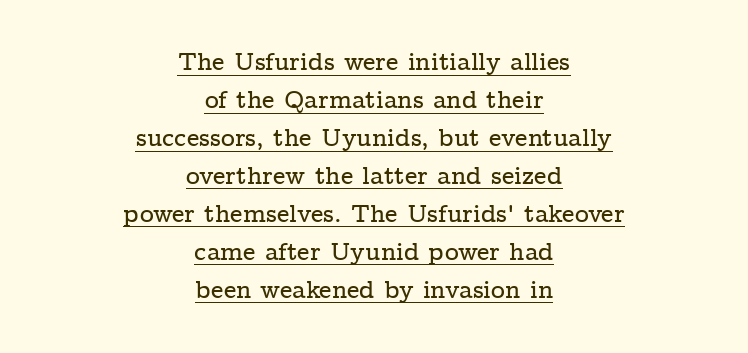
Q: Is the text italic (slanted)? A: No, it is upright.
Q: Is the text underlined? A: Yes.
Q: How is the paragraph aligned? A: Centered.
Q: Is the spacing between letters normal or unusually wide? A: Normal.
Q: Is the spacing between lines tight, normal or loose? A: Normal.
